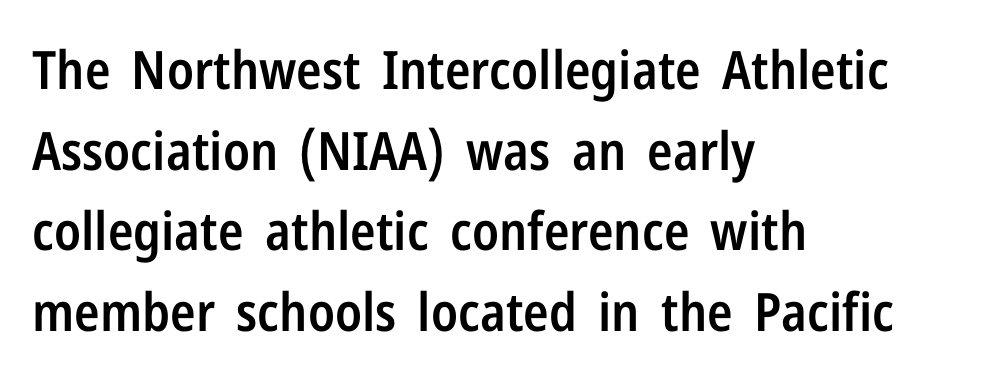
A classic flush-left, rag-right setting is used for this passage. Nope, no serifs anywhere on these letters. Words float on clear page, feet unadorned. If you measured baseline to baseline, you'd find a middling distance.
